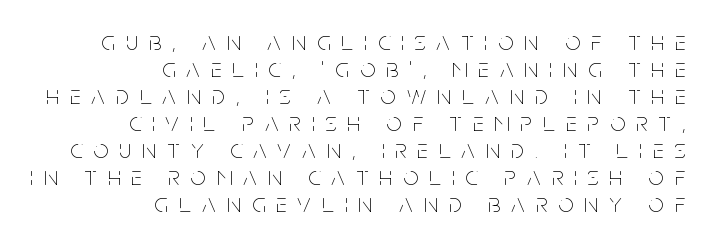
Q: Is the text bold? A: No.
Q: Is the text italic (slanted)? A: No, it is upright.
Q: Is the text underlined? A: No.
Q: How is the paragraph aligned? A: Right-aligned.
Q: Is the spacing between letters normal or unusually wide? A: Unusually wide.
Q: Is the spacing between lines tight, normal or loose? A: Tight.
